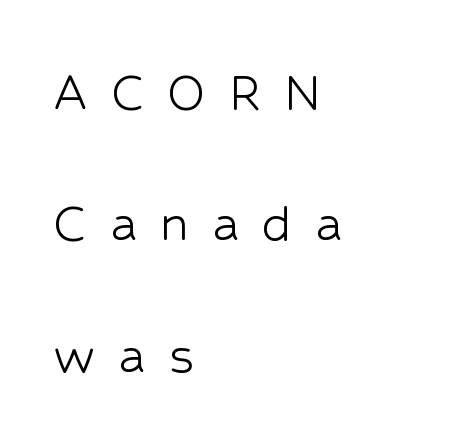
The image shows 60 px light sans-serif type, upright; set left-aligned, loose line spacing (2.19x), unusually wide letter spacing (+0.38 em), not underlined; low stroke contrast and a medium x-height.
